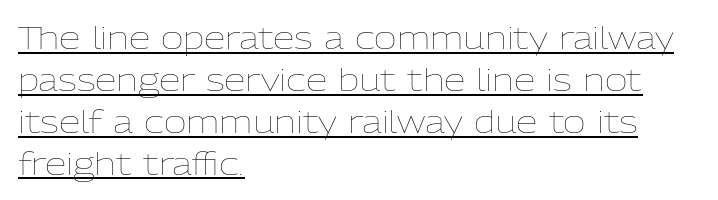
{"italic": "no", "bold": "no", "weight": "thin", "width": "normal", "stroke_contrast": "low", "x_height": "medium", "monospaced": "no", "underline": "yes", "align": "left", "line_spacing": "normal", "line_spacing_ratio": 1.35, "letter_spacing": "normal", "letter_spacing_em": 0.0, "glyph_px": 31}
